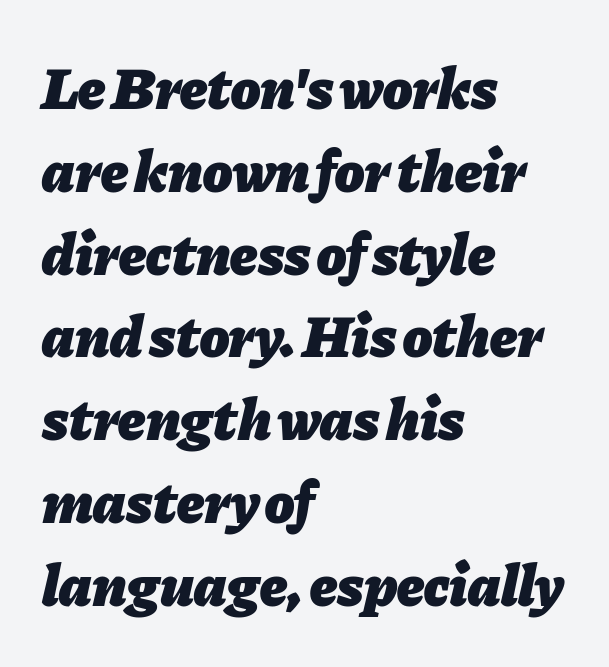
The image shows 60 px heavy type, italic (leaning right); set left-aligned, normal line spacing (1.38x), normal letter spacing, not underlined; low stroke contrast and a medium x-height.
